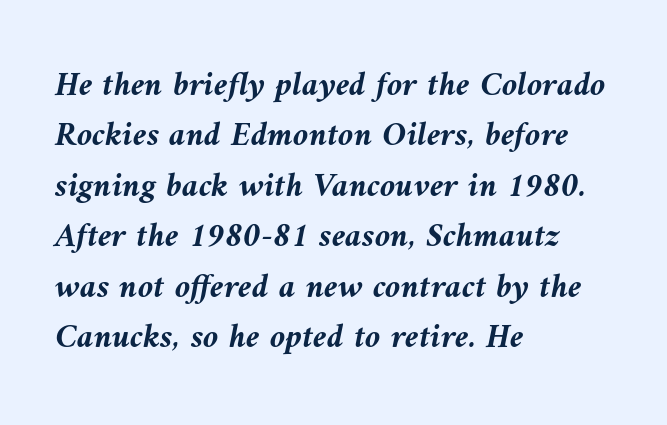
The letters advance in unequal steps, a hallmark of proportional type. The face used here is rendered with its standard letterfit. These lines were composed using italics. Strong, thick strokes mark this as bold type.
